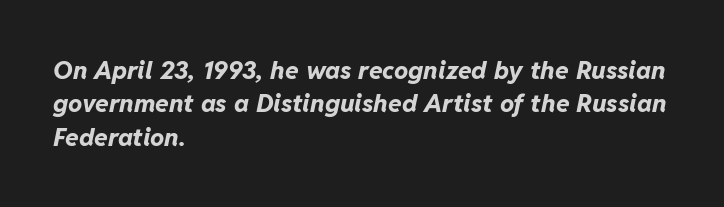
{"italic": "yes", "lean": "right", "slant_degrees": 11, "bold": "yes", "underline": "no", "align": "left", "line_spacing": "normal", "line_spacing_ratio": 1.34, "letter_spacing": "normal", "letter_spacing_em": 0.0, "glyph_px": 25}
